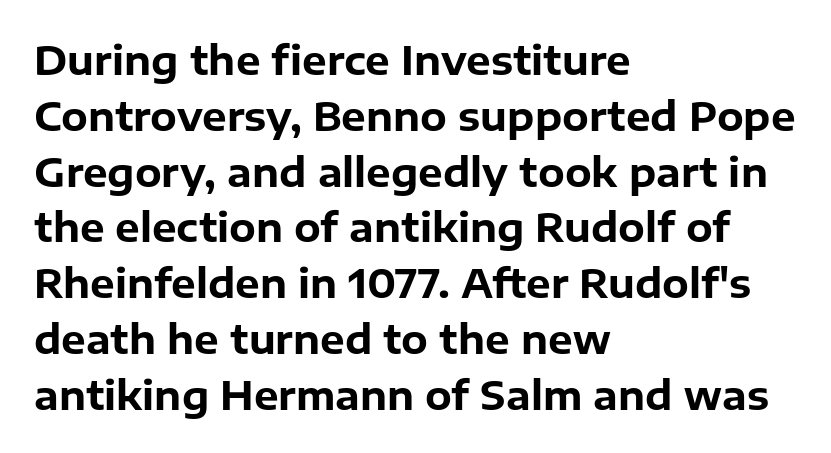
The image shows 39 px bold sans-serif type, upright; set left-aligned, normal line spacing (1.43x), normal letter spacing, not underlined; low stroke contrast and a medium x-height.
